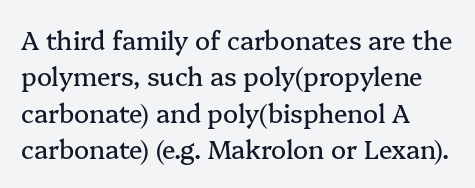
Q: Is the text italic (slanted)? A: No, it is upright.
Q: Is the text underlined? A: No.
Q: How is the paragraph aligned? A: Left-aligned.
Q: Is the spacing between letters normal or unusually wide? A: Normal.
Q: Is the spacing between lines tight, normal or loose? A: Normal.
